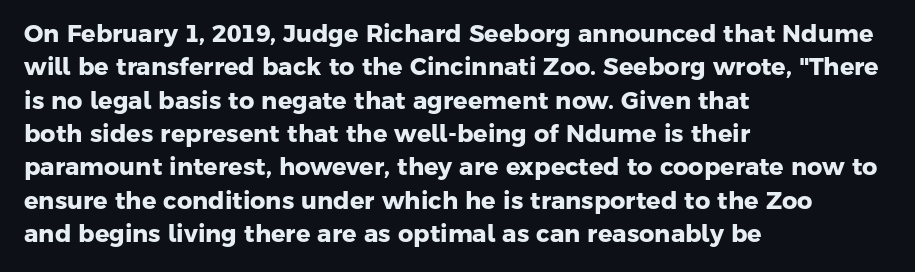
Q: Is the text bold? A: Yes.
Q: Is the text underlined? A: No.
Q: How is the paragraph aligned? A: Left-aligned.
Q: Is the spacing between letters normal or unusually wide? A: Normal.
Q: Is the spacing between lines tight, normal or loose? A: Normal.
